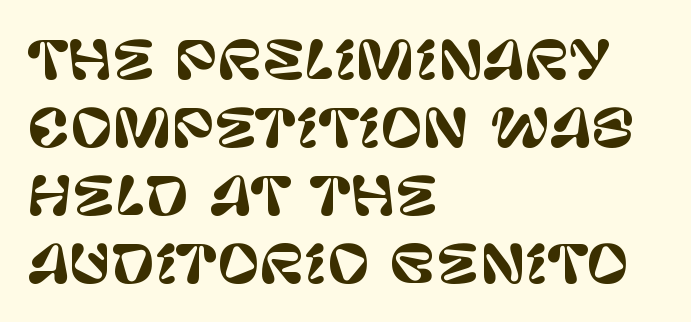
Q: Is the text italic (slanted)? A: Yes.
Q: Is the typeface a serif or a sans-serif typeface? A: Sans-serif.
Q: Is the text underlined? A: No.
Q: How is the paragraph aligned? A: Left-aligned.
Q: Is the spacing between letters normal or unusually wide? A: Normal.
Q: Is the spacing between lines tight, normal or loose? A: Normal.
Q: Width (condensed, normal, or wide)? A: Normal.
Q: Stroke contrast? A: Low.
Q: x-height? A: Large.
Q: Monospaced? A: No.
